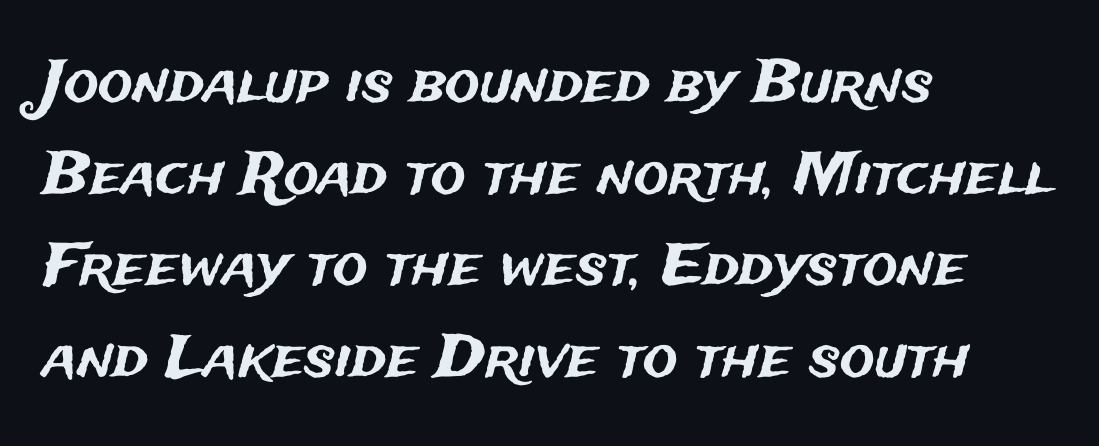
{"serif": "no", "width": "normal", "stroke_contrast": "medium", "x_height": "medium", "monospaced": "no", "underline": "no", "align": "left", "line_spacing": "normal", "line_spacing_ratio": 1.58, "letter_spacing": "normal", "letter_spacing_em": 0.0, "glyph_px": 58}
